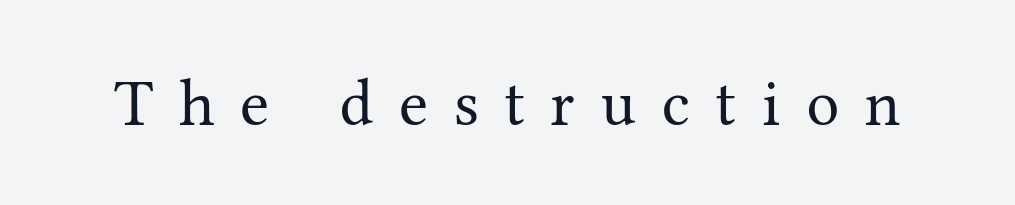
{"serif": "yes", "italic": "no", "bold": "no", "weight": "regular", "width": "normal", "stroke_contrast": "medium", "x_height": "medium", "monospaced": "no", "underline": "no", "letter_spacing": "wide", "letter_spacing_em": 0.39, "glyph_px": 66}
